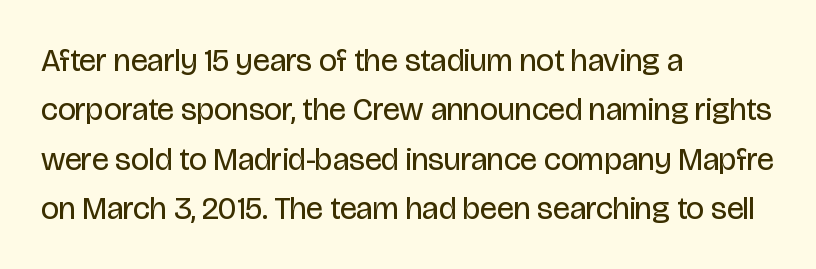
The rendering shows plain stroke endings on the letterforms — a sans-serif design. Caption: multi-line text, flush left, ragged right. The letters look calm and open, with moderate or lighter stems. Decoration check: the copy has no underline.
